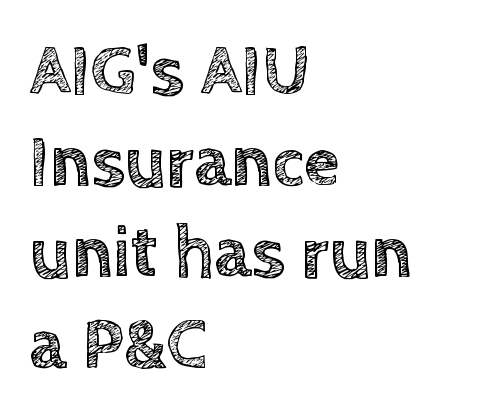
Q: Is the text italic (slanted)? A: No, it is upright.
Q: Is the text underlined? A: No.
Q: How is the paragraph aligned? A: Left-aligned.
Q: Is the spacing between letters normal or unusually wide? A: Normal.
Q: Is the spacing between lines tight, normal or loose? A: Normal.
Q: Width (condensed, normal, or wide)? A: Normal.
Q: x-height? A: Large.
Q: Monospaced? A: No.
